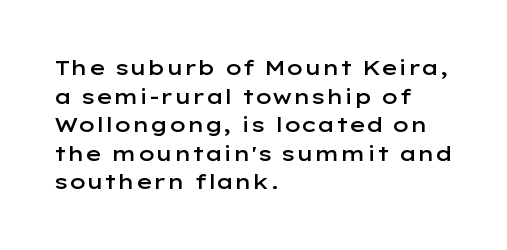
Q: Is the text bold? A: Semi-bold.
Q: Is the text italic (slanted)? A: No, it is upright.
Q: Is the text underlined? A: No.
Q: How is the paragraph aligned? A: Left-aligned.
Q: Is the spacing between letters normal or unusually wide? A: Normal.
Q: Is the spacing between lines tight, normal or loose? A: Normal.
